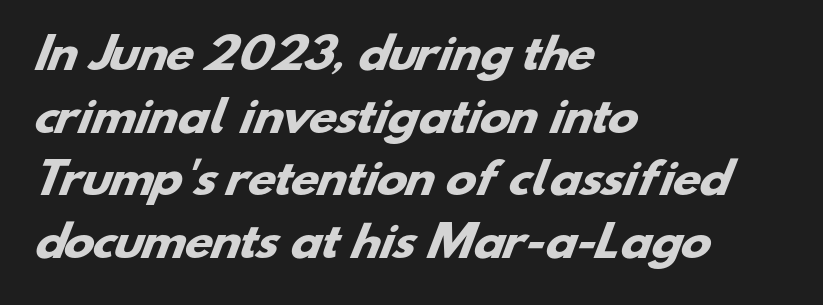
Q: Is the text bold? A: Yes.
Q: Is the typeface a serif or a sans-serif typeface? A: Sans-serif.
Q: Is the text underlined? A: No.
Q: How is the paragraph aligned? A: Left-aligned.
Q: Is the spacing between letters normal or unusually wide? A: Normal.
Q: Is the spacing between lines tight, normal or loose? A: Normal.
Q: Width (condensed, normal, or wide)? A: Wide.
Q: Stroke contrast? A: Low.
Q: x-height? A: Small.
Q: Monospaced? A: No.
